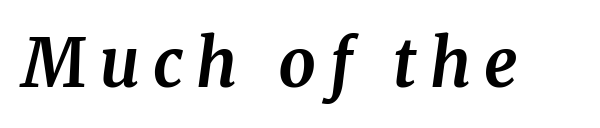
The image shows 66 px bold serif type, italic (leaning right); set unusually wide letter spacing (+0.2 em), not underlined; medium stroke contrast and a medium x-height.
